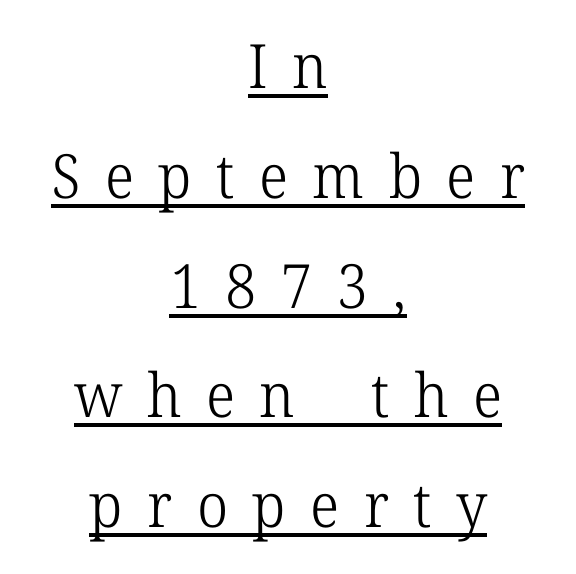
Q: Is the text bold? A: No.
Q: Is the text italic (slanted)? A: No, it is upright.
Q: Is the typeface a serif or a sans-serif typeface? A: Serif.
Q: Is the text underlined? A: Yes.
Q: How is the paragraph aligned? A: Centered.
Q: Is the spacing between letters normal or unusually wide? A: Unusually wide.
Q: Width (condensed, normal, or wide)? A: Normal.
Q: Stroke contrast? A: Low.
Q: x-height? A: Medium.
Q: Monospaced? A: No.
